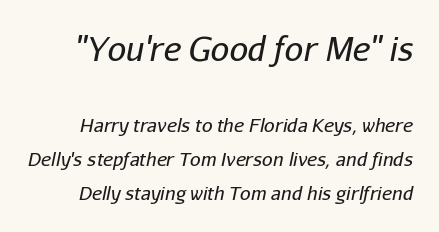
Posture: slanted. Has an underline been added? It has not. Typesetter's note — upper block bumped up in size, lower block left smaller. Here the designer chose a conventional face with non-uniform glyph widths. Nobody touched the tracking dial on this one.
